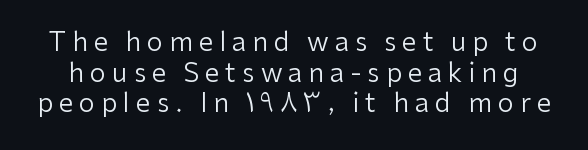
Q: Is the text bold? A: No.
Q: Is the text italic (slanted)? A: No, it is upright.
Q: Is the text underlined? A: No.
Q: Is the spacing between letters normal or unusually wide? A: Unusually wide.
